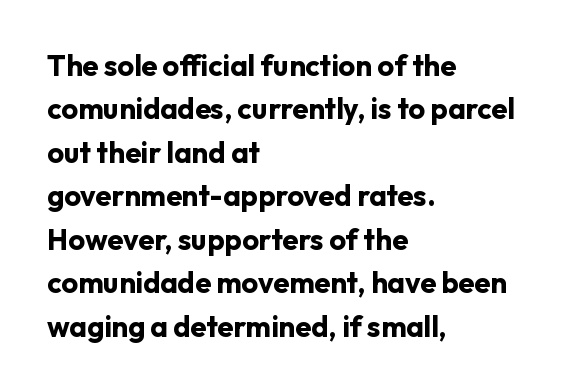
The image shows 29 px bold sans-serif type, upright; set left-aligned, normal line spacing (1.5x), normal letter spacing, not underlined; low stroke contrast and a medium x-height.
